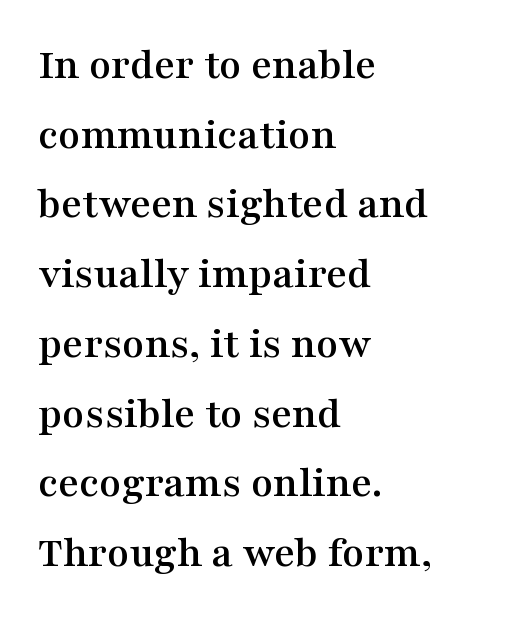
Looks like regular typesetting: each glyph gets only the width it needs. How are the letters spaced? Ordinarily, with no added tracking. Interline gaps are of average width in this sample. Each row of text sits above clean, open space. Old-style or modern, the face here clearly has serifs.
